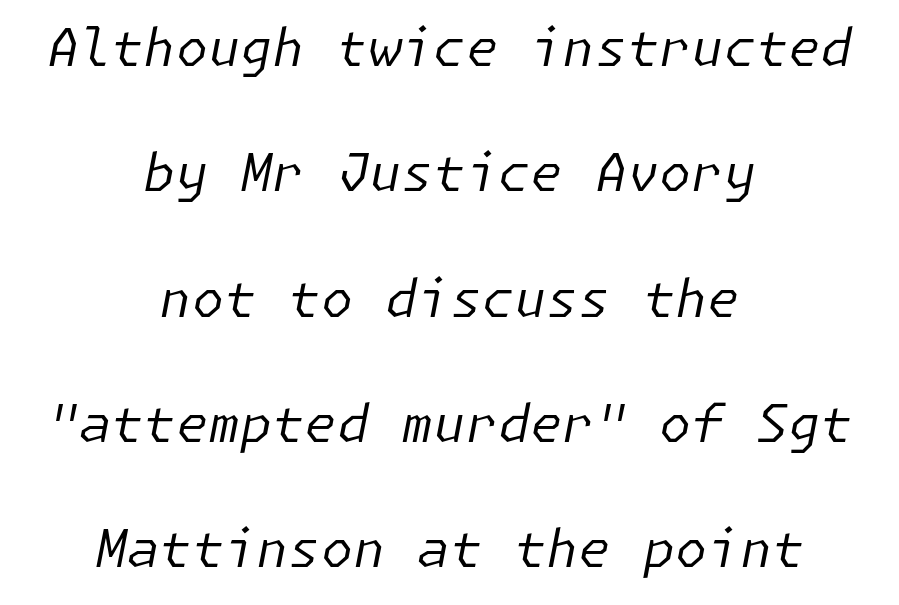
The image shows 52 px regular-weight type, italic (leaning right); set centered, loose line spacing (2.41x), normal letter spacing, not underlined; low stroke contrast and a medium x-height.
